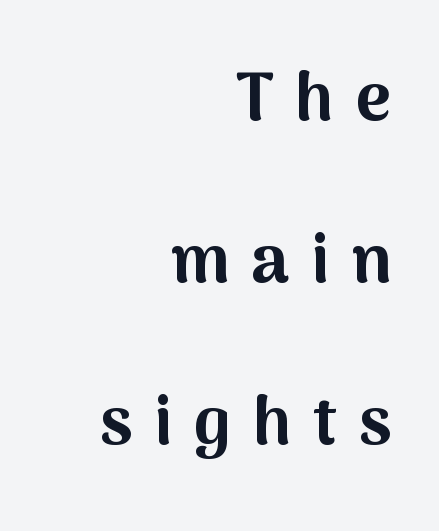
On the weight axis this lands at bold, roughly 700. The area under the type is left untouched. What's the leading like? Stretched, with rows far apart. Every row of glyphs terminates at an identical x-position on the right.
